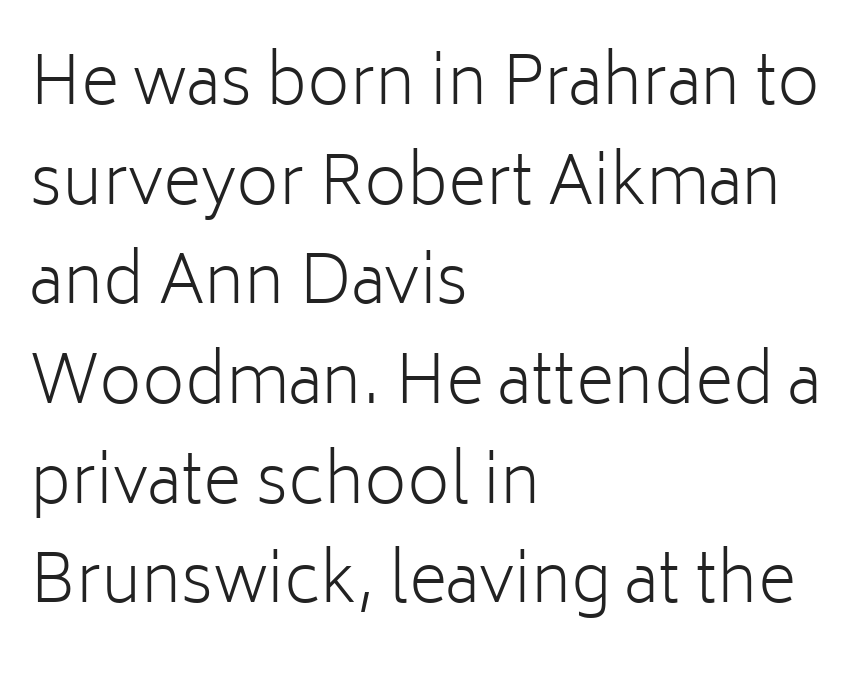
Just letters on the line, the space beneath them empty. Left-aligned paragraph, ragged on the right. The face looks like a standard text weight, possibly lighter. Here the glyphs are tracked normally, forming tight word shapes. The space between consecutive lines is moderate. Spacing verdict: proportional, widths tailored to each character.
